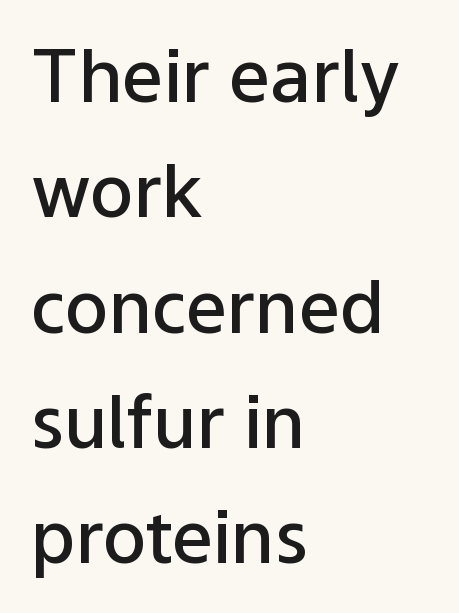
Each glyph is drawn with semibold strokes, heavier than normal yet not fully bold. A student would call this left alignment; a typographer would say flush left, rag right. Bare-footed words on every line. If you measured baseline to baseline, you'd find a middling distance. The typeface chosen for these lines omits serifs.
